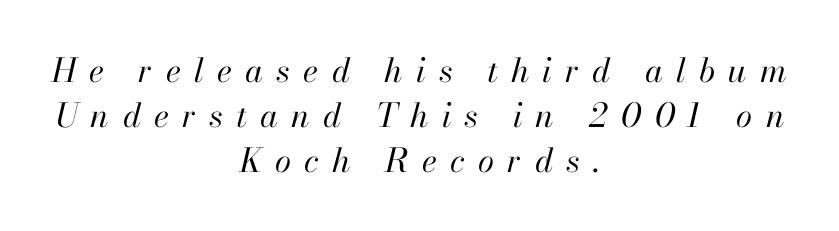
{"italic": "yes", "lean": "right", "slant_degrees": 13, "bold": "no", "weight": "regular", "width": "normal", "stroke_contrast": "high", "x_height": "small", "monospaced": "no", "underline": "no", "align": "center", "line_spacing": "normal", "line_spacing_ratio": 1.37, "letter_spacing": "wide", "letter_spacing_em": 0.4, "glyph_px": 33}
